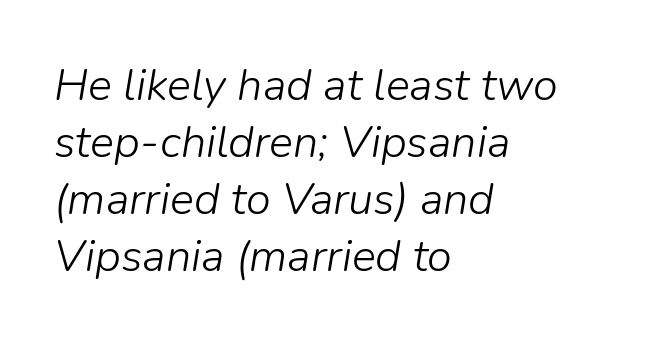
You could not count columns in this text — the font is proportionally spaced. If you measured baseline to baseline, you'd find a middling distance. The lines are quadded left. The face used here has a pronounced slope to its letters.
